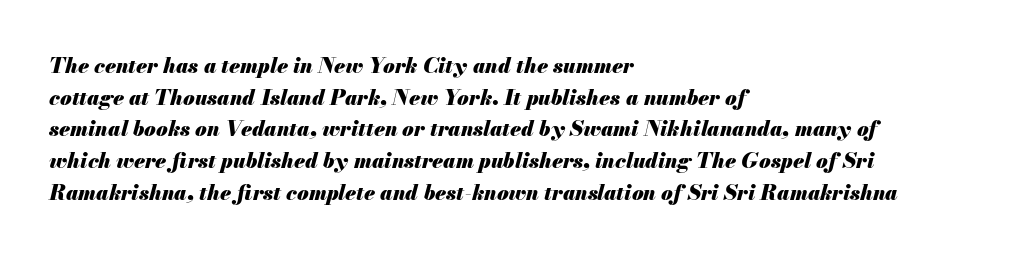
Q: Is the text bold? A: Yes.
Q: Is the text italic (slanted)? A: Yes, it leans right by about 13 degrees.
Q: Is the text underlined? A: No.
Q: How is the paragraph aligned? A: Left-aligned.
Q: Is the spacing between letters normal or unusually wide? A: Normal.
Q: Is the spacing between lines tight, normal or loose? A: Normal.
